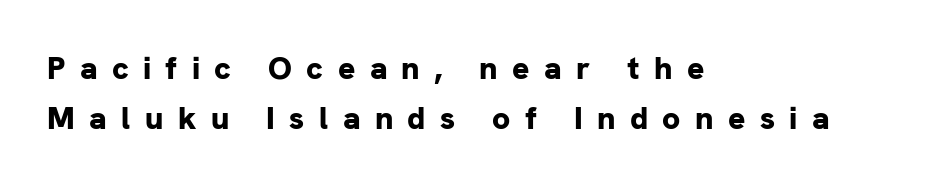
Words float on clear page, feet unadorned. You could not count columns in this text — the font is proportionally spaced. This is roman type, the default non-slanted kind. The rag falls on the right side of this text block. Is there much room between lines? A standard amount, neither cramped nor airy. Between one letter and the next there's a generous, obvious gap.
